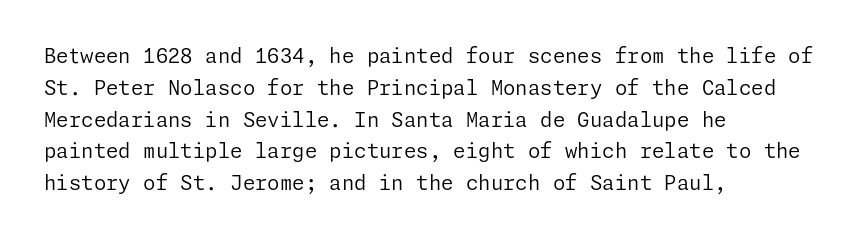
Q: Is the text bold? A: No.
Q: Is the text italic (slanted)? A: No, it is upright.
Q: Is the text underlined? A: No.
Q: How is the paragraph aligned? A: Left-aligned.
Q: Is the spacing between letters normal or unusually wide? A: Normal.
Q: Is the spacing between lines tight, normal or loose? A: Normal.
